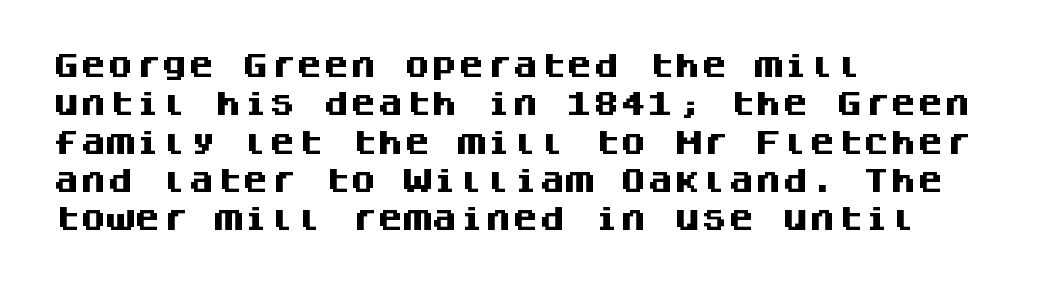
Glyph-to-glyph distance matches everyday printed text. Notice how thick the strokes are: this is what a full bold looks like. A normal amount of white space separates one row of letters from the next. Only glyphs here, with clear space below each row. Vertical strokes here are truly vertical.
